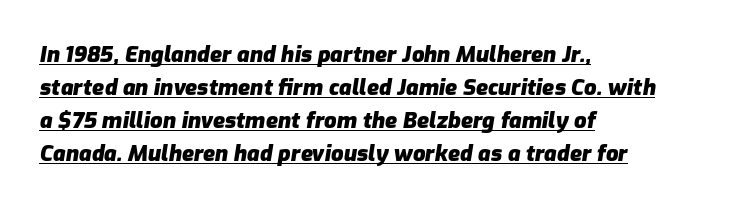
Each line starts at the same left margin while the right side varies. What's the leading like? Ordinary, nothing unusual. Looking at the ascenders, they clearly lean. Heavy, bold letterforms.
